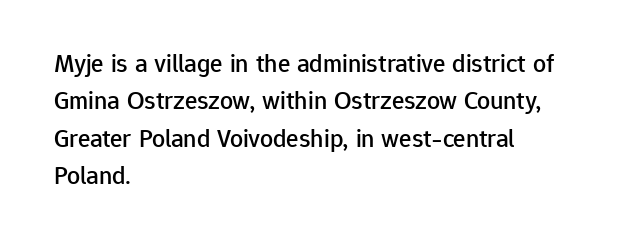
The image shows 26 px text type, upright; set left-aligned, normal line spacing (1.44x), normal letter spacing, not underlined.
